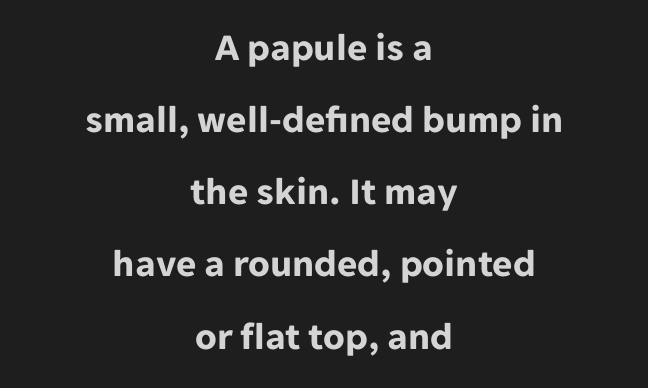
Q: Is the text bold? A: Yes.
Q: Is the text italic (slanted)? A: No, it is upright.
Q: Is the typeface a serif or a sans-serif typeface? A: Sans-serif.
Q: Is the text underlined? A: No.
Q: How is the paragraph aligned? A: Centered.
Q: Is the spacing between letters normal or unusually wide? A: Normal.
Q: Width (condensed, normal, or wide)? A: Normal.
Q: Stroke contrast? A: Low.
Q: x-height? A: Medium.
Q: Monospaced? A: No.
